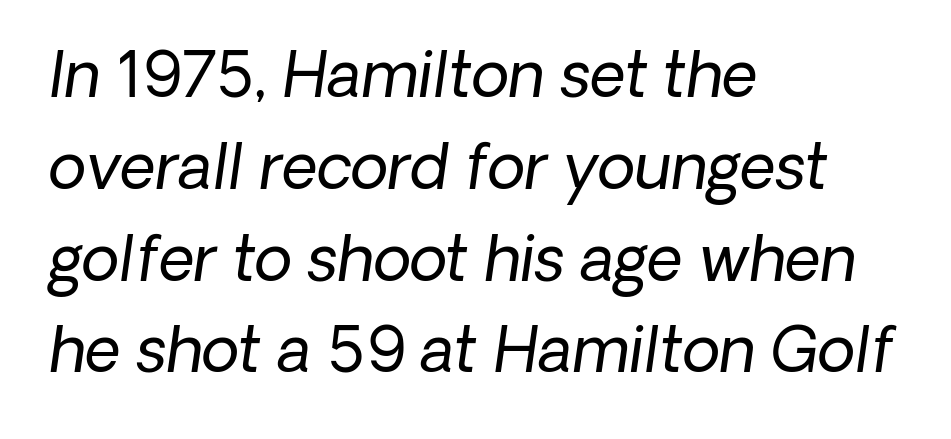
{"serif": "no", "bold": "no", "weight": "regular", "width": "normal", "stroke_contrast": "low", "x_height": "medium", "monospaced": "no", "underline": "no", "align": "left", "line_spacing": "normal", "line_spacing_ratio": 1.48, "letter_spacing": "normal", "letter_spacing_em": 0.0, "glyph_px": 62}
